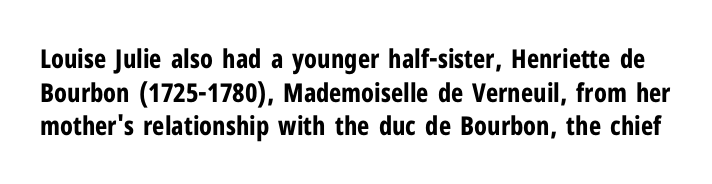
The image shows 26 px bold type, upright; set normal line spacing (1.29x), normal letter spacing, not underlined.
